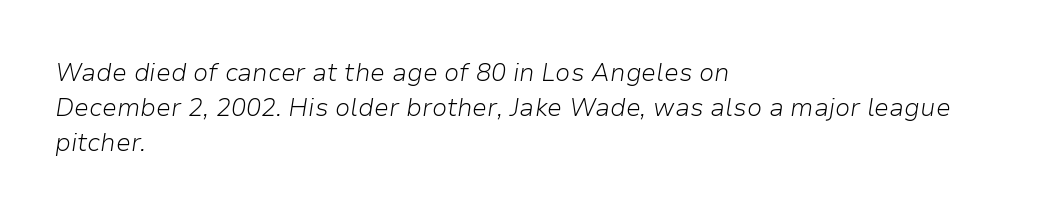
Stroke thickness stays within the range of a standard reading face or lighter. The passage shown has conventional tracking throughout. A typesetter would mark this as italic. The rendering anchors every line to the left-hand side. This block has exactly the height ordinary leading produces. This rendering features lettering with no underline.
